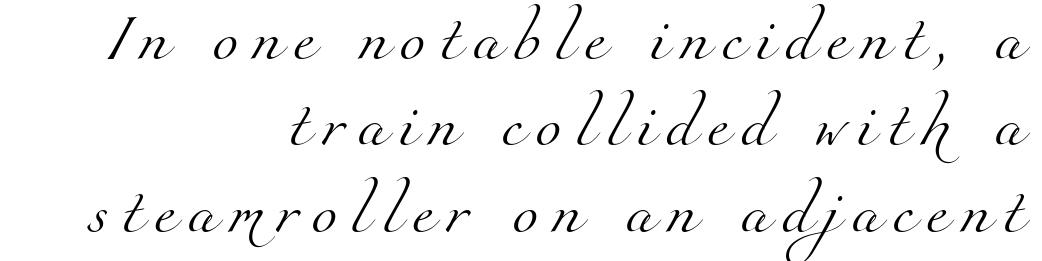
The image shows 47 px light serif type; set right-aligned, line spacing 1.84x, unusually wide letter spacing (+0.26 em), not underlined; medium stroke contrast and a small x-height.
